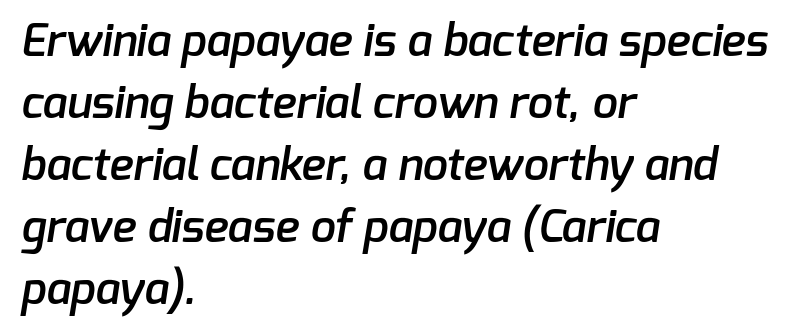
Q: Is the text bold? A: Semi-bold.
Q: Is the typeface a serif or a sans-serif typeface? A: Sans-serif.
Q: Is the text underlined? A: No.
Q: How is the paragraph aligned? A: Left-aligned.
Q: Is the spacing between letters normal or unusually wide? A: Normal.
Q: Is the spacing between lines tight, normal or loose? A: Normal.
Q: Width (condensed, normal, or wide)? A: Normal.
Q: Stroke contrast? A: Low.
Q: x-height? A: Medium.
Q: Monospaced? A: No.
